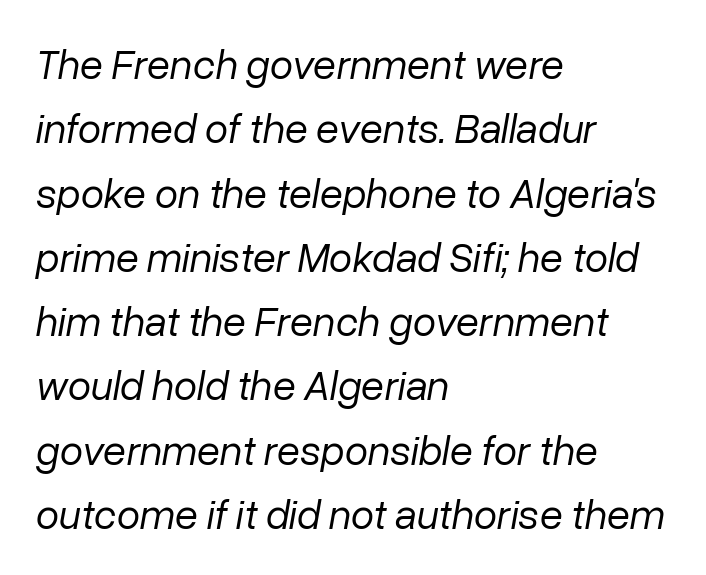
If you measured baseline to baseline, you'd find a middling distance. Think of a printed novel: that variable character pitch is what you see here. This is oblique type, the kind used for emphasis or titles. Horizontal alignment here is leftward, the default for most running prose. This rendering leaves character spacing at its baseline value. Stem width sits at or under what a default text font uses.
